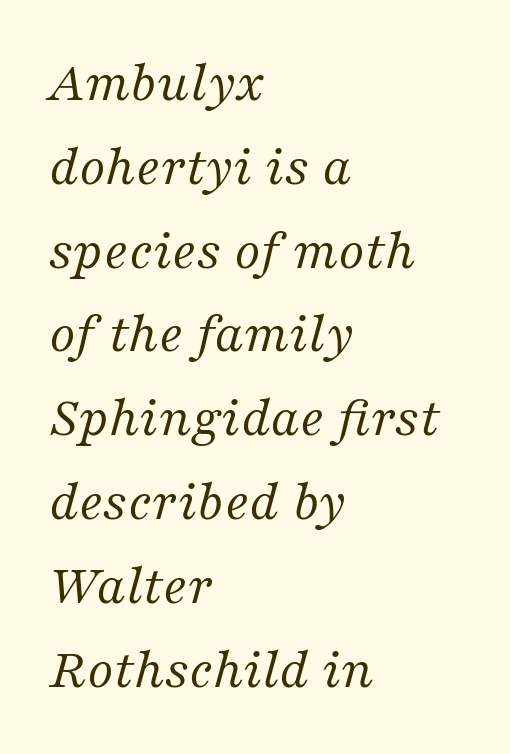
The image shows 57 px regular-weight serif type, italic (leaning right); set left-aligned, normal line spacing (1.47x), normal letter spacing, not underlined; medium stroke contrast and a medium x-height.
